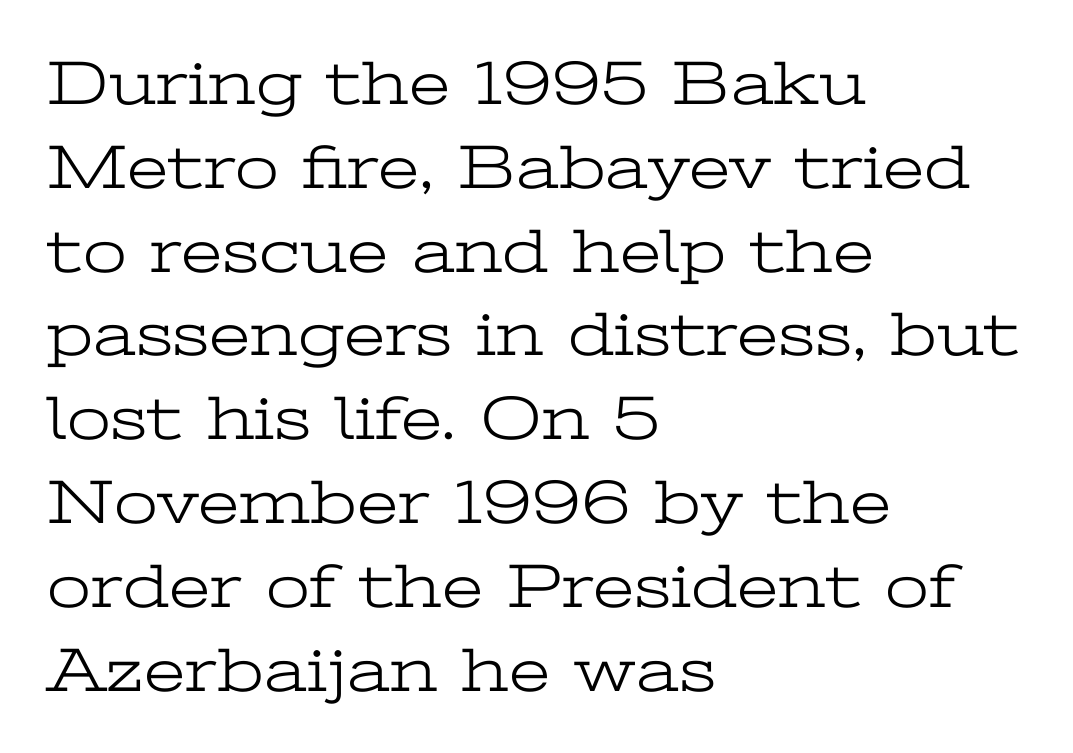
The image shows 63 px light, wide serif type, upright; set left-aligned, normal line spacing (1.33x), normal letter spacing, not underlined; low stroke contrast and a medium x-height.
